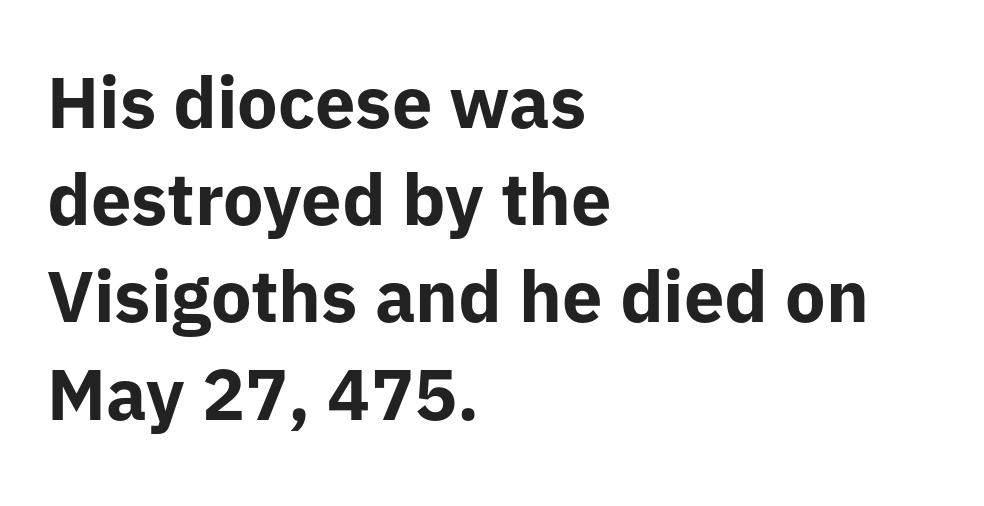
{"serif": "no", "italic": "no", "bold": "yes", "weight": "bold", "width": "normal", "stroke_contrast": "low", "x_height": "medium", "monospaced": "no", "underline": "no", "align": "left", "line_spacing": "normal", "line_spacing_ratio": 1.35, "letter_spacing": "normal", "letter_spacing_em": 0.0, "glyph_px": 72}
